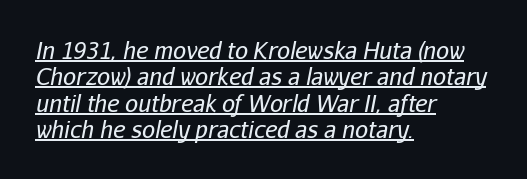
{"italic": "yes", "lean": "right", "slant_degrees": 11, "bold": "no", "underline": "yes", "align": "left", "line_spacing": "tight", "line_spacing_ratio": 1.15, "letter_spacing": "normal", "letter_spacing_em": 0.0, "glyph_px": 23}
